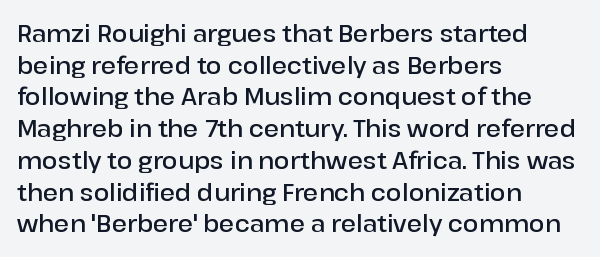
How would I describe the line gaps? Plain and ordinary. A fair bit of extra ink — the face is semibold, not bold. Check the space under the baseline: it is left empty. Style check: upright.
